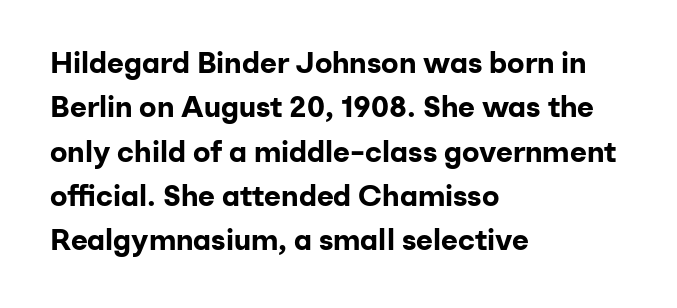
{"serif": "no", "italic": "no", "bold": "yes", "weight": "bold", "width": "normal", "stroke_contrast": "low", "x_height": "medium", "monospaced": "no", "underline": "no", "align": "left", "line_spacing": "normal", "line_spacing_ratio": 1.53, "letter_spacing": "normal", "letter_spacing_em": 0.0, "glyph_px": 29}
